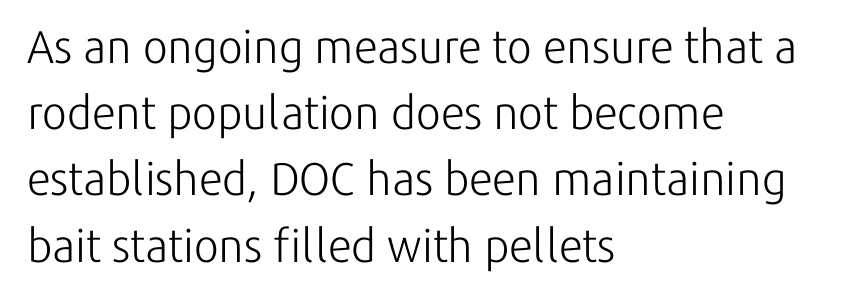
Q: Is the text bold? A: No.
Q: Is the text italic (slanted)? A: No, it is upright.
Q: Is the typeface a serif or a sans-serif typeface? A: Sans-serif.
Q: Is the text underlined? A: No.
Q: How is the paragraph aligned? A: Left-aligned.
Q: Is the spacing between letters normal or unusually wide? A: Normal.
Q: Is the spacing between lines tight, normal or loose? A: Normal.
Q: Width (condensed, normal, or wide)? A: Normal.
Q: Stroke contrast? A: Low.
Q: x-height? A: Medium.
Q: Monospaced? A: No.
